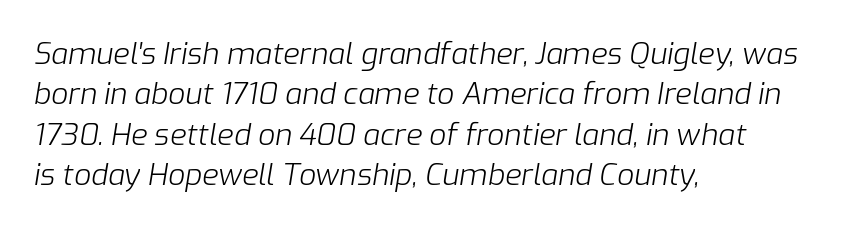
Descender tails drop into unmarked territory. It's the slanting kind of type. This sample uses plain, unmodified letter spacing. Typeset ragged right — the left edge is the straight one. Evenly set lines give the paragraph a standard silhouette. Bold? No — there's no thickening of the strokes.
